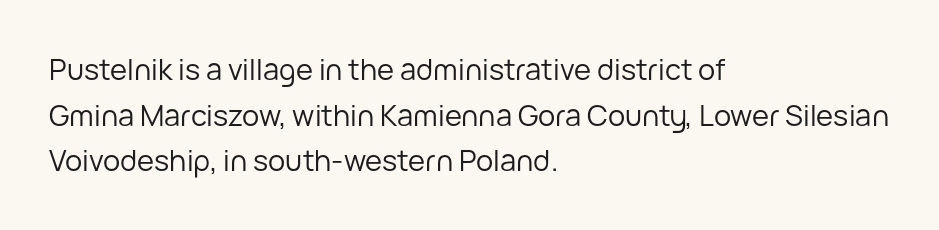
The letterforms sit at book weight or below. Unlike a traditional serif, this face leaves its strokes unadorned. The letters sit at their default tracking, neither squeezed nor spread. Casual observation: everything's shoved over to the left. The specimen omits any rule beneath the text block's lines. Does the lettering tilt? It doesn't — this is upright.
